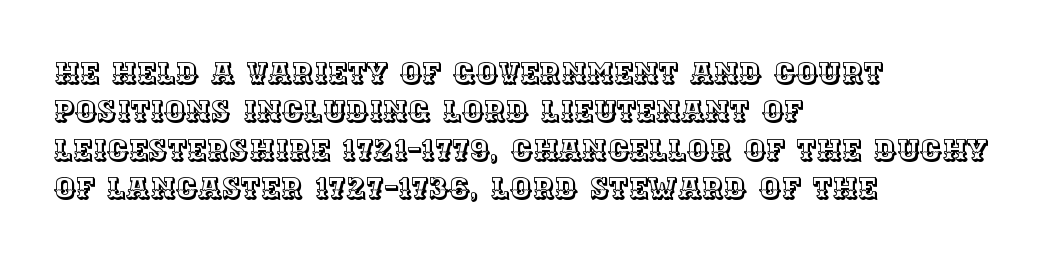
All the whitespace from short lines collects on the right. The face used here is proportionally spaced, like ordinary book or web type. Successive baselines arrive at the customary interval. Characters follow at the spacing the type designer built in.
